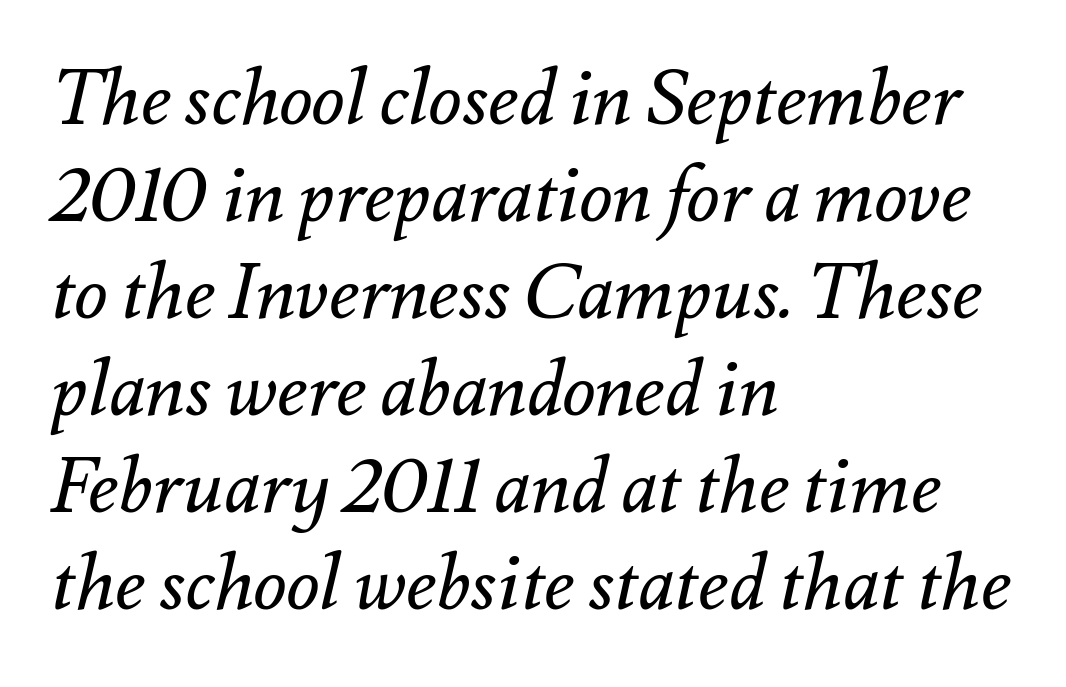
The face used here has a pronounced slope to its letters. Weight: in the light-to-regular range. You could not count columns in this text — the font is proportionally spaced. A bare baseline throughout the passage. Visually the block forms a straight wall on the left and a jagged coastline on the right. The line-height multiplier appears to be the usual default.
